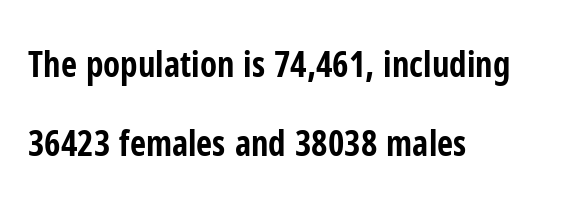
{"serif": "no", "italic": "no", "bold": "yes", "weight": "bold", "width": "condensed", "stroke_contrast": "low", "x_height": "medium", "monospaced": "no", "underline": "no", "align": "left", "line_spacing": "loose", "line_spacing_ratio": 2.27, "letter_spacing": "normal", "letter_spacing_em": 0.0, "glyph_px": 35}
